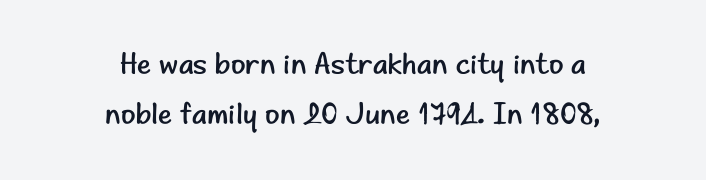
The image shows 30 px regular-weight sans-serif type, upright; set centered, normal line spacing (1.66x), normal letter spacing, not underlined; low stroke contrast and a small x-height.
